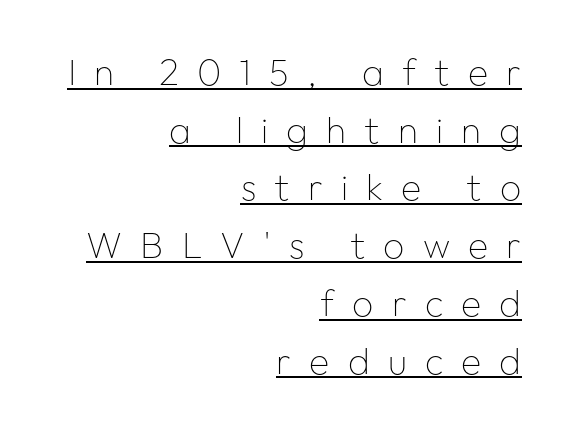
Q: Is the text bold? A: No.
Q: Is the text italic (slanted)? A: No, it is upright.
Q: Is the typeface a serif or a sans-serif typeface? A: Sans-serif.
Q: Is the text underlined? A: Yes.
Q: How is the paragraph aligned? A: Right-aligned.
Q: Is the spacing between letters normal or unusually wide? A: Unusually wide.
Q: Is the spacing between lines tight, normal or loose? A: Normal.
Q: Width (condensed, normal, or wide)? A: Normal.
Q: Stroke contrast? A: Low.
Q: x-height? A: Medium.
Q: Monospaced? A: No.
